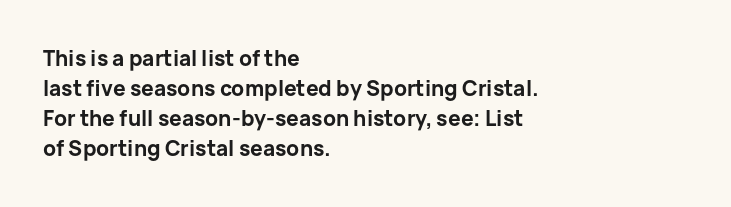
{"italic": "no", "bold": "yes", "underline": "no", "align": "left", "line_spacing": "normal", "line_spacing_ratio": 1.43, "letter_spacing": "normal", "letter_spacing_em": 0.0, "glyph_px": 21}
